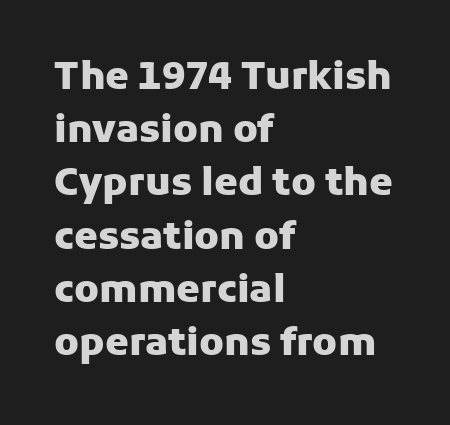
The image shows 38 px heavy sans-serif type, upright; set left-aligned, normal line spacing (1.4x), normal letter spacing, not underlined; low stroke contrast and a medium x-height.
